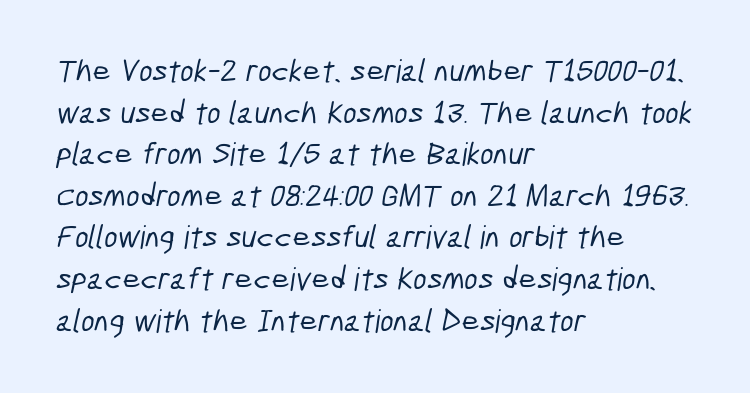
{"serif": "no", "width": "condensed", "stroke_contrast": "low", "x_height": "medium", "monospaced": "no", "underline": "no", "align": "left", "line_spacing": "normal", "line_spacing_ratio": 1.3, "letter_spacing": "normal", "letter_spacing_em": 0.0, "glyph_px": 32}
